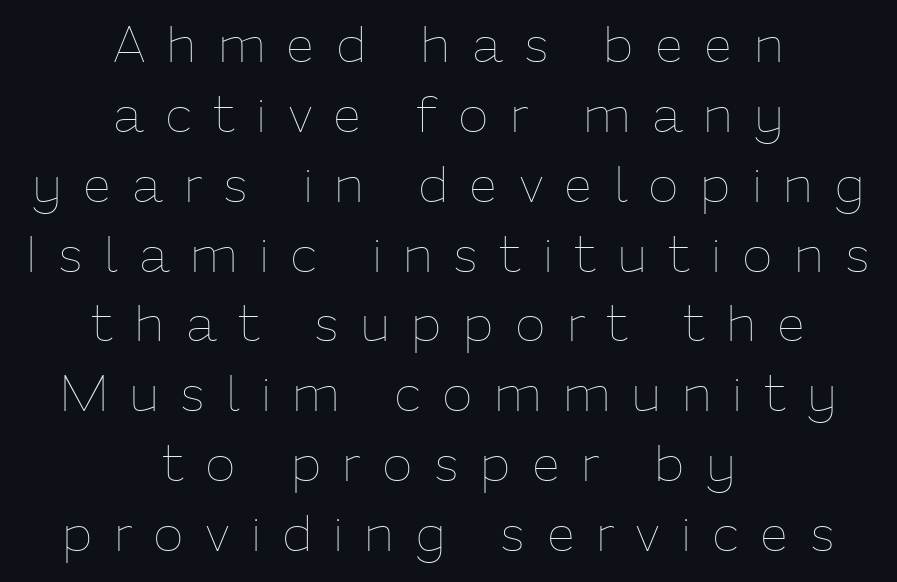
{"italic": "no", "bold": "no", "weight": "thin", "width": "normal", "stroke_contrast": "low", "x_height": "medium", "monospaced": "no", "underline": "no", "align": "center", "line_spacing": "normal", "line_spacing_ratio": 1.37, "letter_spacing": "wide", "letter_spacing_em": 0.41, "glyph_px": 51}
